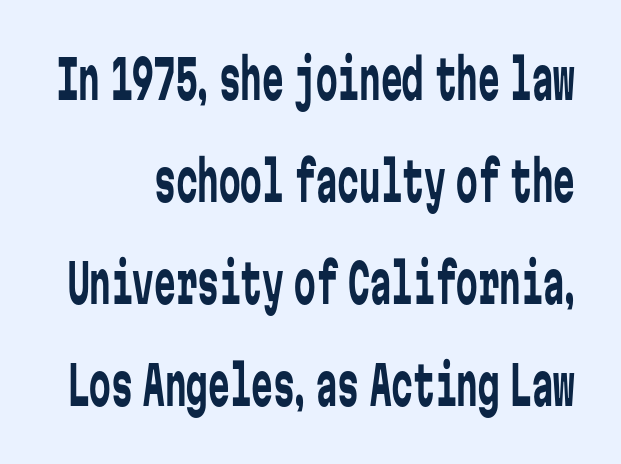
{"serif": "no", "italic": "no", "bold": "no", "weight": "regular", "width": "condensed", "stroke_contrast": "low", "x_height": "medium", "monospaced": "yes", "underline": "no", "line_spacing_ratio": 1.89, "letter_spacing": "normal", "letter_spacing_em": 0.0, "glyph_px": 54}
